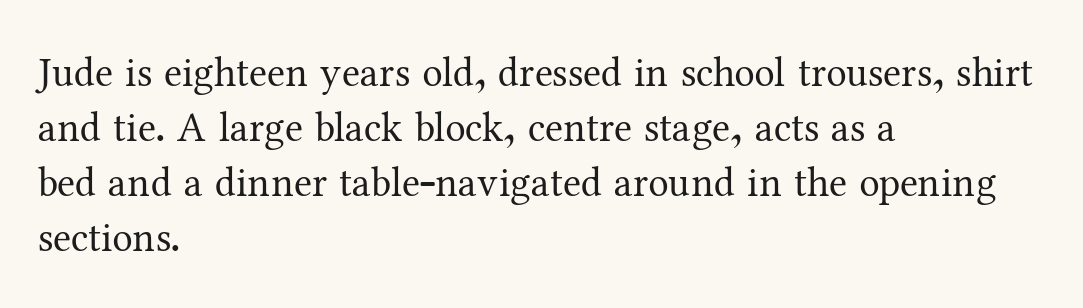
The image shows 41 px regular-weight serif type, upright; set left-aligned, normal line spacing (1.34x), normal letter spacing, not underlined; medium stroke contrast and a medium x-height.
